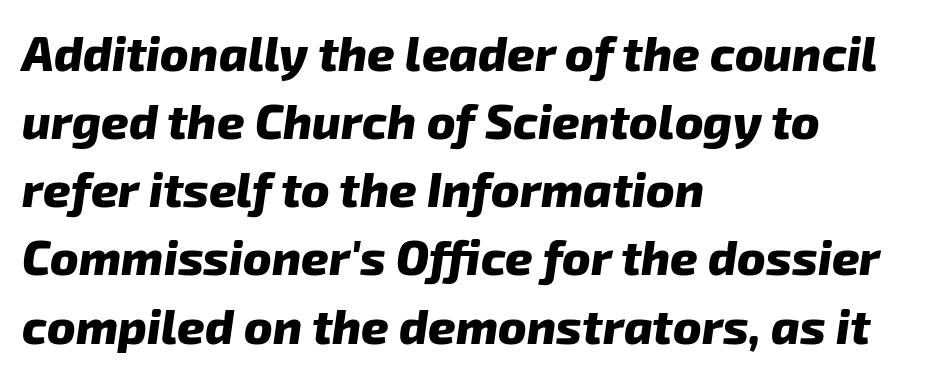
{"serif": "no", "bold": "yes", "weight": "heavy", "width": "normal", "stroke_contrast": "low", "x_height": "medium", "monospaced": "no", "underline": "no", "align": "left", "line_spacing": "normal", "line_spacing_ratio": 1.42, "letter_spacing": "normal", "letter_spacing_em": 0.0, "glyph_px": 48}
